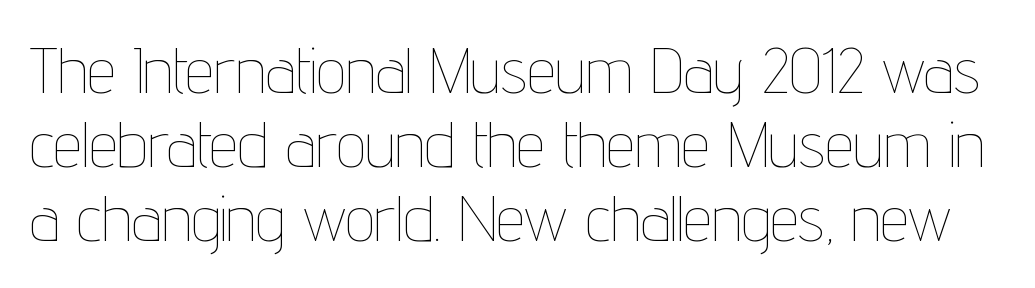
Nobody drew a line under any word here. Is the type heavy? It reads as light-to-regular instead. Do the characters align in a grid? No, the font is proportional. Is there any slant? The stems are plumb. What stands out about the letter spacing? Nothing — it is the standard amount.
